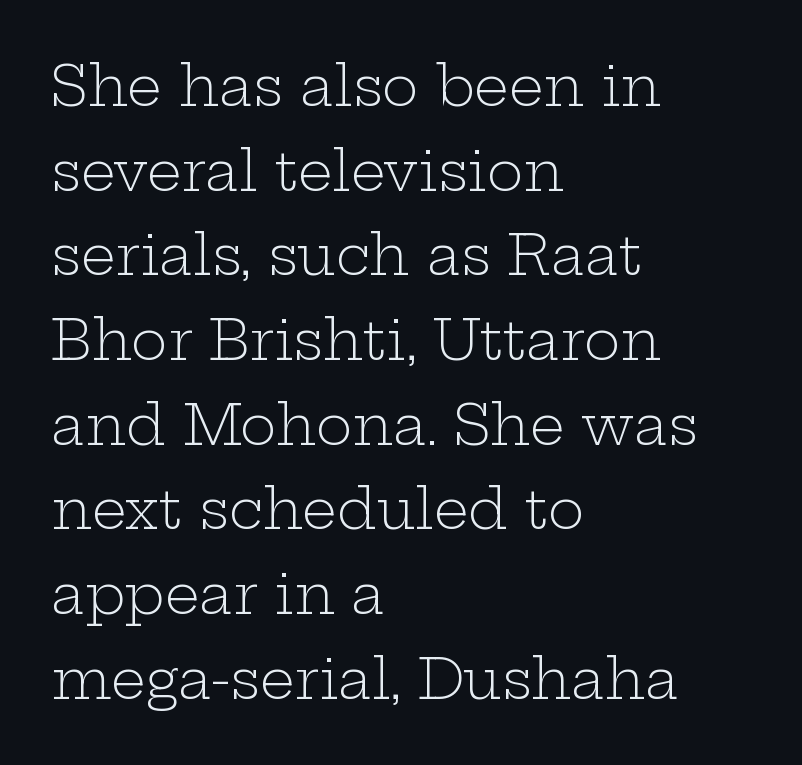
{"serif": "yes", "italic": "no", "bold": "no", "weight": "light", "width": "wide", "stroke_contrast": "low", "x_height": "medium", "monospaced": "no", "underline": "no", "align": "left", "line_spacing": "normal", "line_spacing_ratio": 1.54, "letter_spacing": "normal", "letter_spacing_em": 0.0, "glyph_px": 55}
